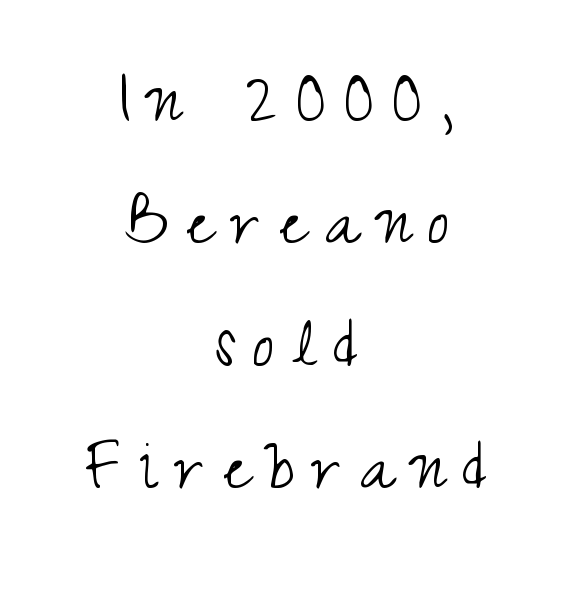
Q: Is the text bold? A: No.
Q: Is the text italic (slanted)? A: No, it is upright.
Q: Is the typeface a serif or a sans-serif typeface? A: Sans-serif.
Q: Is the text underlined? A: No.
Q: How is the paragraph aligned? A: Centered.
Q: Is the spacing between letters normal or unusually wide? A: Unusually wide.
Q: Is the spacing between lines tight, normal or loose? A: Normal.
Q: Width (condensed, normal, or wide)? A: Condensed.
Q: Stroke contrast? A: Medium.
Q: x-height? A: Small.
Q: Monospaced? A: No.
